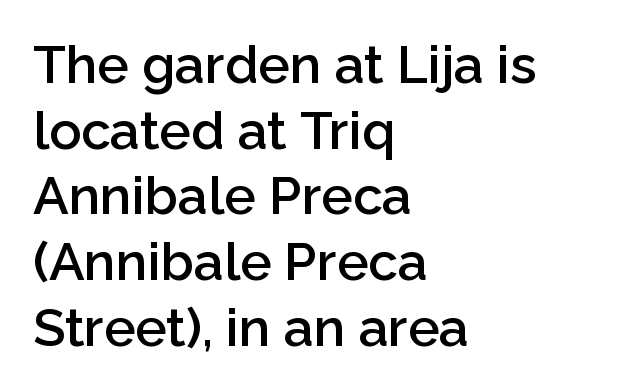
Q: Is the text bold? A: Semi-bold.
Q: Is the text italic (slanted)? A: No, it is upright.
Q: Is the typeface a serif or a sans-serif typeface? A: Sans-serif.
Q: Is the text underlined? A: No.
Q: How is the paragraph aligned? A: Left-aligned.
Q: Is the spacing between letters normal or unusually wide? A: Normal.
Q: Width (condensed, normal, or wide)? A: Normal.
Q: Stroke contrast? A: Low.
Q: x-height? A: Medium.
Q: Monospaced? A: No.
